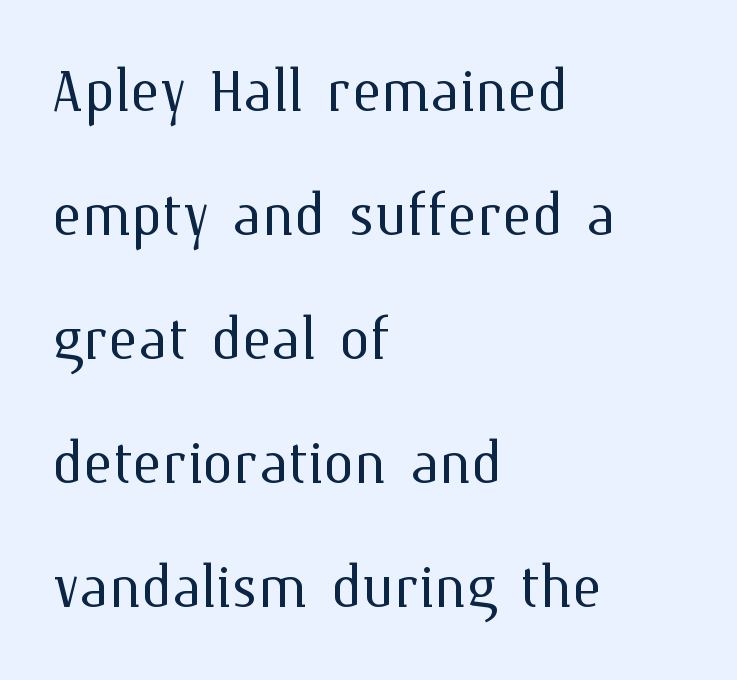
Q: Is the text bold? A: No.
Q: Is the text italic (slanted)? A: No, it is upright.
Q: Is the text underlined? A: No.
Q: How is the paragraph aligned? A: Left-aligned.
Q: Is the spacing between letters normal or unusually wide? A: Normal.
Q: Is the spacing between lines tight, normal or loose? A: Normal.
Q: Width (condensed, normal, or wide)? A: Normal.
Q: Stroke contrast? A: Medium.
Q: x-height? A: Medium.
Q: Monospaced? A: No.
